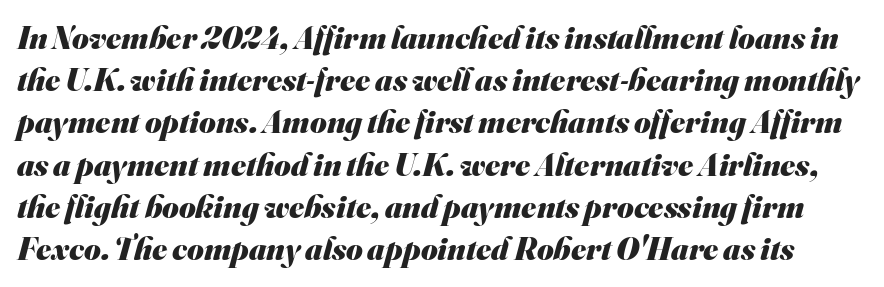
{"serif": "no", "bold": "yes", "weight": "heavy", "width": "normal", "stroke_contrast": "medium", "x_height": "small", "monospaced": "no", "underline": "no", "line_spacing": "normal", "line_spacing_ratio": 1.32, "letter_spacing": "normal", "letter_spacing_em": 0.0, "glyph_px": 32}
